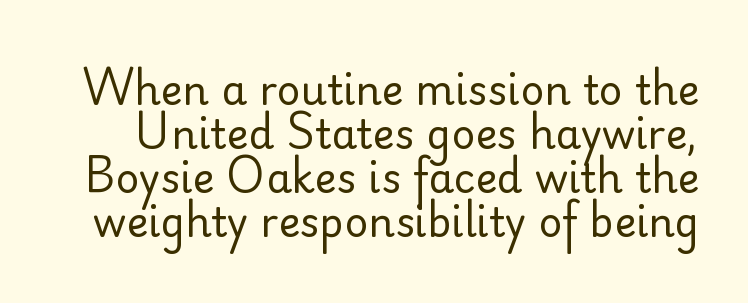
Q: Is the text bold? A: No.
Q: Is the text italic (slanted)? A: No, it is upright.
Q: Is the typeface a serif or a sans-serif typeface? A: Sans-serif.
Q: Is the text underlined? A: No.
Q: Is the spacing between letters normal or unusually wide? A: Normal.
Q: Is the spacing between lines tight, normal or loose? A: Tight.
Q: Width (condensed, normal, or wide)? A: Normal.
Q: Stroke contrast? A: Low.
Q: x-height? A: Small.
Q: Monospaced? A: No.
